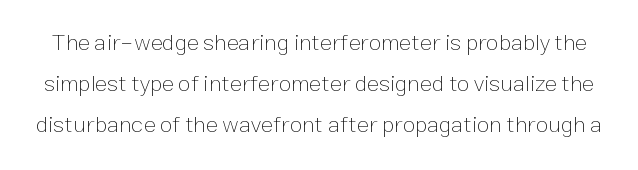
The image shows 23 px text type, upright; set line spacing 1.79x, normal letter spacing, not underlined.
